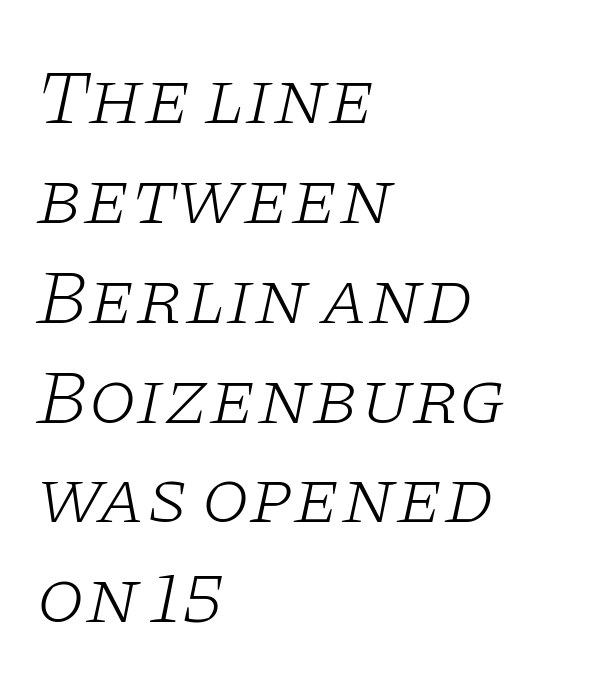
A serif font was chosen for this passage. The type is set solid horizontally, with unmodified tracking. This sample has the flowing, uneven cadence of proportional lettering. These lines were composed using italics. Nothing heavy about these letters — not bold at all.
